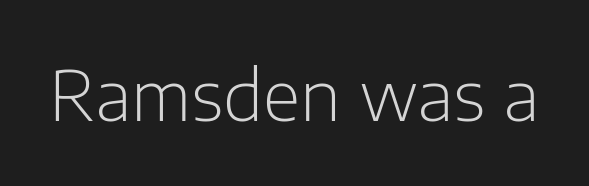
Weight: in the light-to-regular range. Quick note: underline off. The axis of the letterforms is exactly vertical. Think of a printed novel: that variable character pitch is what you see here. Check where the strokes stop: nothing finishes them off — pure sans. The line texture is even and compact thanks to regular tracking.
